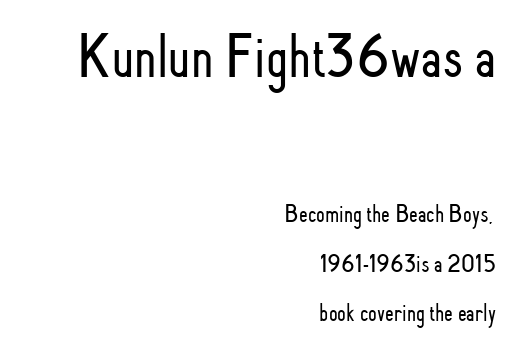
Is the letter spacing exaggerated? No — it looks like the ordinary default. Which margin do the lines hug? The right one — the left edge is uneven. Decoration check: the copy has no underline. Reading top to bottom, the characters get smaller at the block break.
